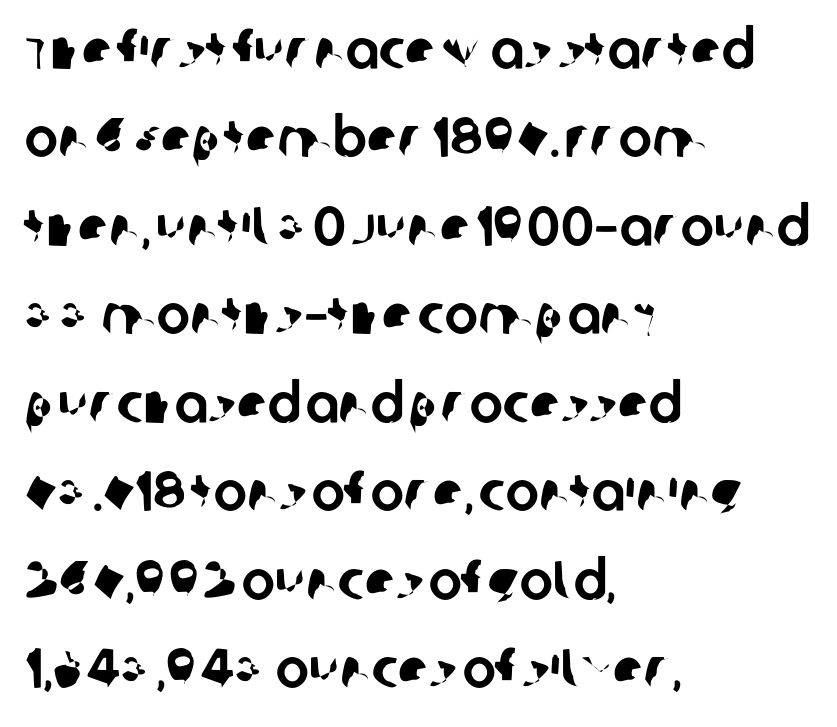
Observe the absence of serifs on each vertical stroke in this sample. Note the varied advance widths — an 'i' is clearly narrower than an 'm'. Notice how the passage keeps a crisp vertical edge on the left only. Does the leading feel generous? No, just average. Bare-footed words on every line.
